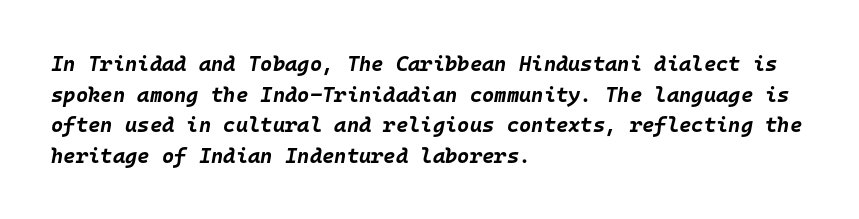
Q: Is the text bold? A: Yes.
Q: Is the text italic (slanted)? A: Yes, it leans right by about 10 degrees.
Q: Is the text underlined? A: No.
Q: How is the paragraph aligned? A: Left-aligned.
Q: Is the spacing between letters normal or unusually wide? A: Normal.
Q: Is the spacing between lines tight, normal or loose? A: Normal.
